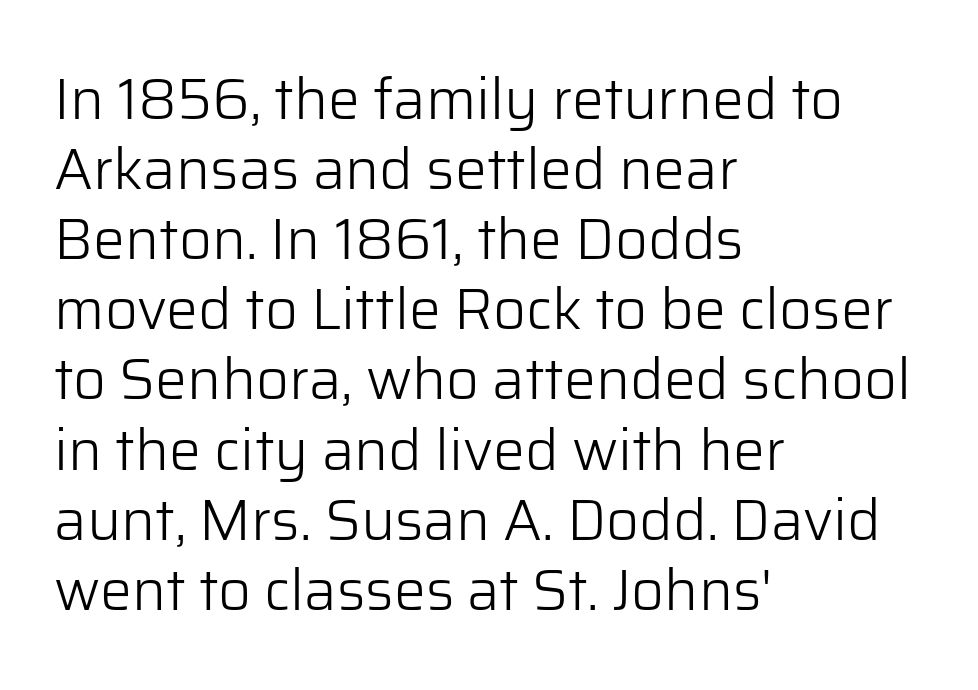
A light-to-regular cut is what we see here. Check the space under the baseline: it is left empty. Every character sits straight up, as roman type does. There is no visible air inserted between adjacent glyphs. Horizontal alignment here is leftward, the default for most running prose. No feet cap the strokes, marking this as sans-serif type.
